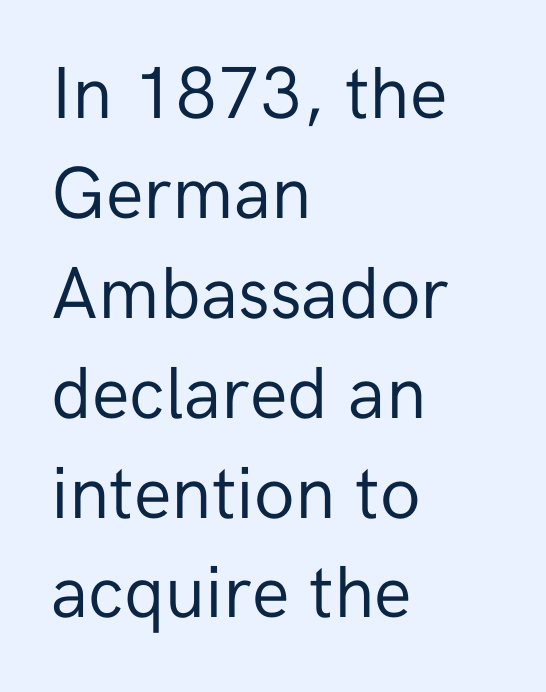
The paragraph has a hard left edge and a soft right edge. Is this a fixed-width face? No — the glyphs have proportional, varying widths. Stroke mass is kept to a normal reading level or below. Check under the words: just untouched page. Regarding leading, the lines here are spaced in the standard way.
